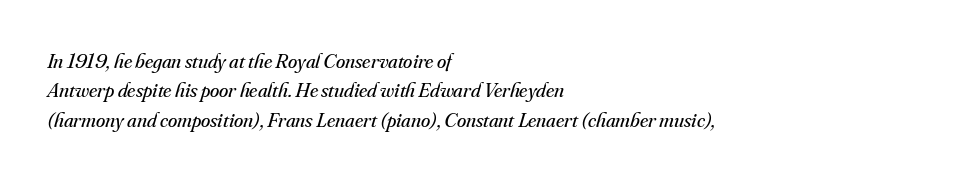
The image shows 21 px text type, italic (leaning right); set left-aligned, normal line spacing (1.4x), normal letter spacing, not underlined.
